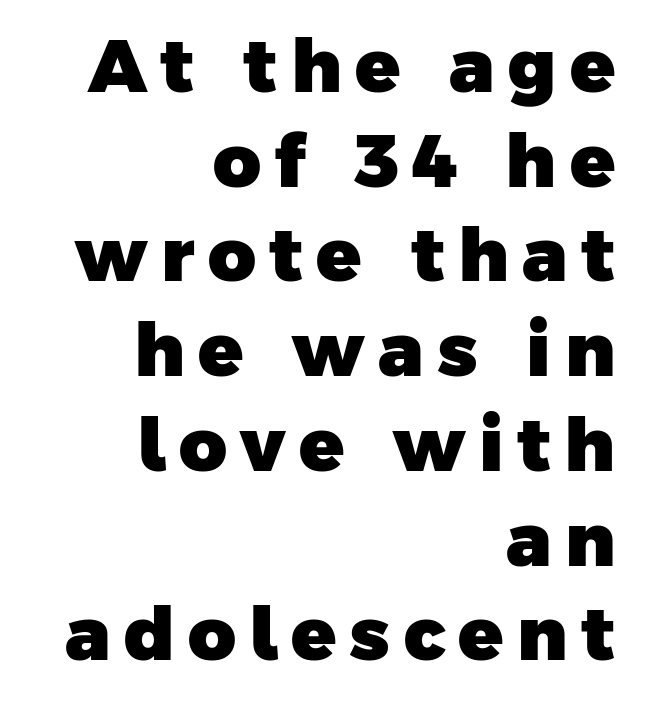
These lines are rendered in a variable-pitch font. Layout note: lines flush right. If you measured baseline to baseline, you'd find a middling distance. Check the space under the baseline: it is left empty. Weight check: bold — yes, fully. To sum up the face: it is a sans, with no serifs.
